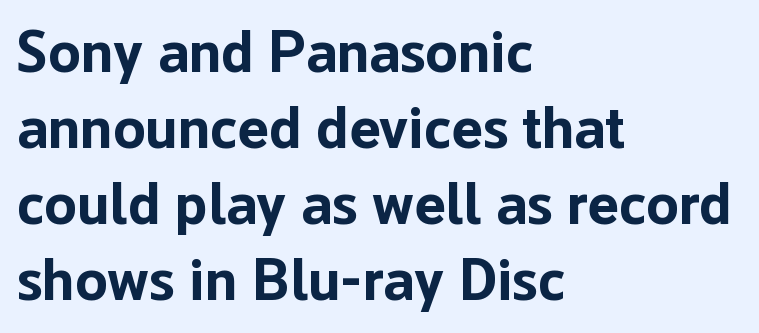
The image shows 59 px bold sans-serif type, upright; set left-aligned, normal line spacing (1.29x), normal letter spacing, not underlined; low stroke contrast and a medium x-height.
